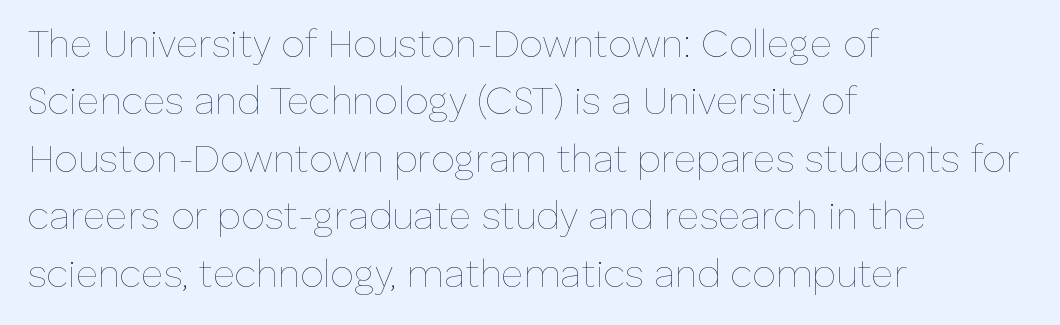
{"italic": "no", "bold": "no", "weight": "thin", "width": "normal", "stroke_contrast": "low", "x_height": "medium", "monospaced": "no", "underline": "no", "align": "left", "line_spacing": "normal", "line_spacing_ratio": 1.51, "letter_spacing": "normal", "letter_spacing_em": 0.0, "glyph_px": 38}
